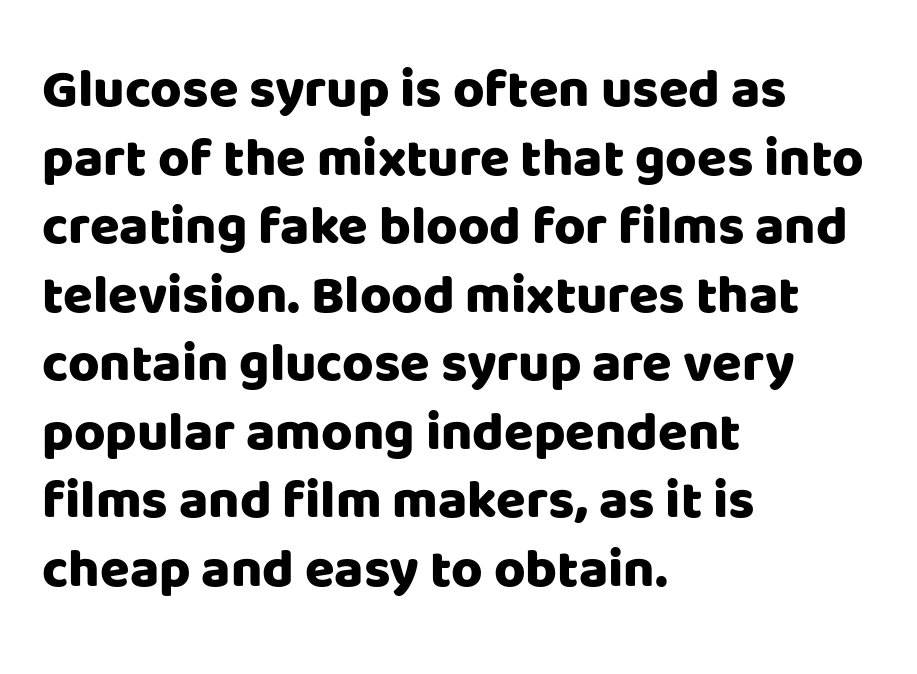
{"serif": "no", "italic": "no", "bold": "yes", "weight": "heavy", "width": "normal", "stroke_contrast": "low", "x_height": "large", "monospaced": "no", "underline": "no", "align": "left", "line_spacing": "normal", "line_spacing_ratio": 1.27, "letter_spacing": "normal", "letter_spacing_em": 0.0, "glyph_px": 54}
